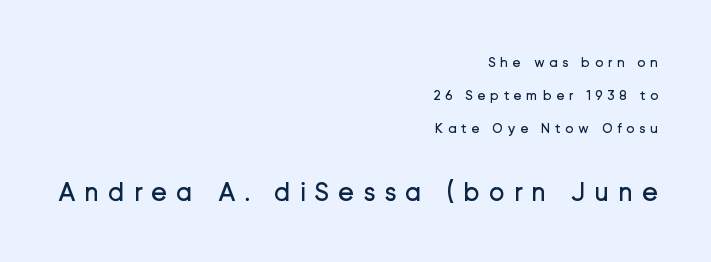
{"italic": "no", "bold": "no", "underline": "no", "align": "right", "line_spacing": "loose", "line_spacing_ratio": 2.37, "letter_spacing": "wide", "letter_spacing_em": 0.32, "larger_block": "second", "size_ratio": 1.93, "glyph_px": 27}
